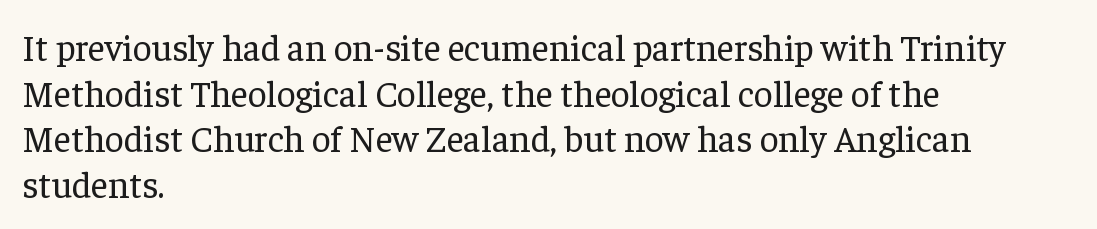
Q: Is the text bold? A: No.
Q: Is the text italic (slanted)? A: No, it is upright.
Q: Is the typeface a serif or a sans-serif typeface? A: Serif.
Q: Is the text underlined? A: No.
Q: How is the paragraph aligned? A: Left-aligned.
Q: Is the spacing between letters normal or unusually wide? A: Normal.
Q: Width (condensed, normal, or wide)? A: Normal.
Q: Stroke contrast? A: Low.
Q: x-height? A: Medium.
Q: Monospaced? A: No.
